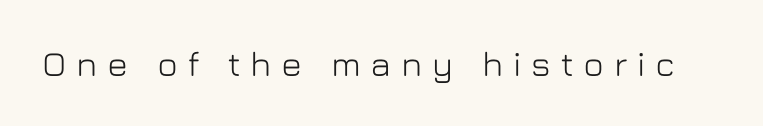
Q: Is the text italic (slanted)? A: No, it is upright.
Q: Is the typeface a serif or a sans-serif typeface? A: Sans-serif.
Q: Is the text underlined? A: No.
Q: Is the spacing between letters normal or unusually wide? A: Unusually wide.
Q: Width (condensed, normal, or wide)? A: Normal.
Q: Stroke contrast? A: Low.
Q: x-height? A: Medium.
Q: Monospaced? A: No.
